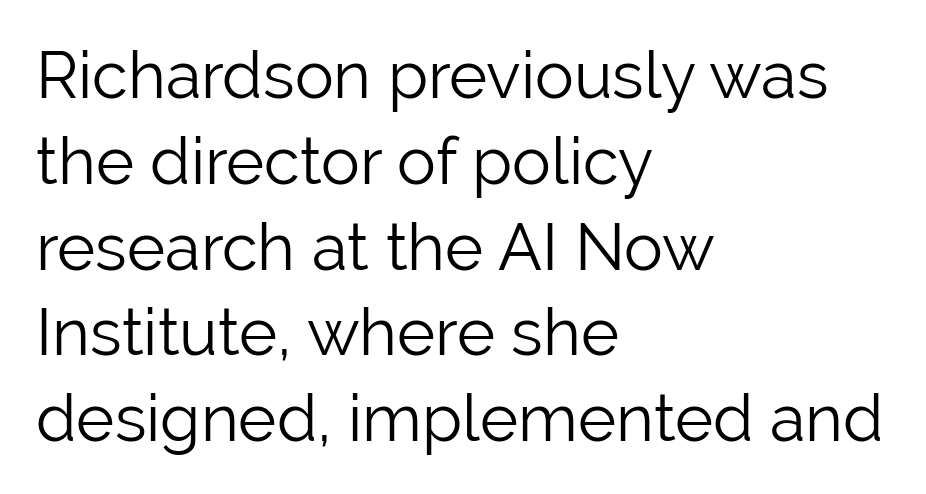
{"serif": "no", "italic": "no", "bold": "no", "weight": "light", "width": "normal", "stroke_contrast": "low", "x_height": "medium", "monospaced": "no", "underline": "no", "align": "left", "line_spacing": "normal", "line_spacing_ratio": 1.32, "letter_spacing": "normal", "letter_spacing_em": 0.0, "glyph_px": 65}
